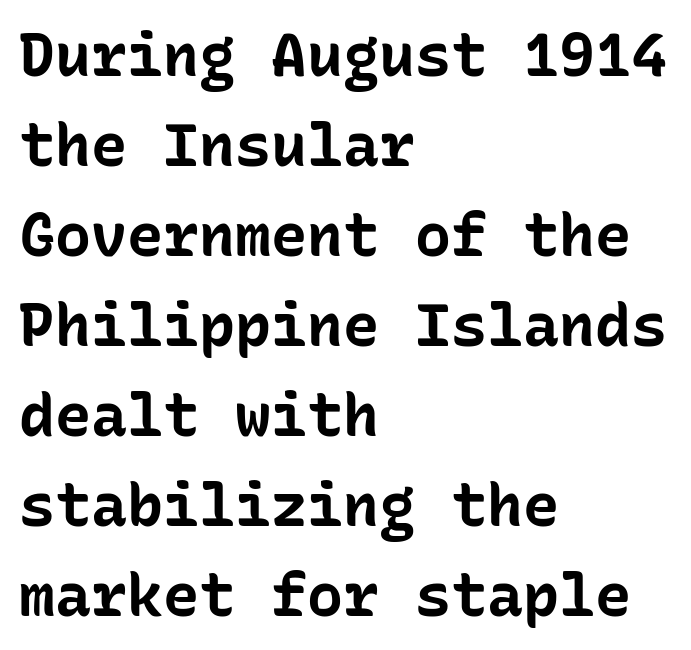
Quick note: not italic, upright. Heft: maximum for text — a bold. The specimen omits any rule beneath the text block's lines. Do the characters align in a grid? Yes, the font is monospaced. Typeset ragged right — the left edge is the straight one. Standard letterfit; no display-style spreading of the glyphs.
